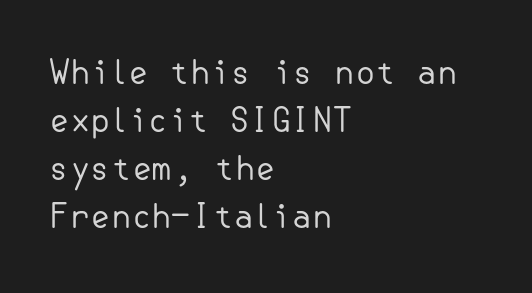
What stands out about the letter spacing? Nothing — it is the standard amount. In terms of leading, this rendering sits right in the middle. A light-to-regular cut is what we see here. What kind of face is this? One without serifs — a sans. The rendering anchors every line to the left-hand side.
